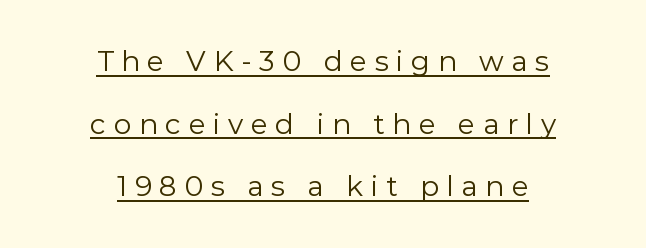
{"serif": "no", "italic": "no", "bold": "no", "weight": "regular", "width": "normal", "stroke_contrast": "low", "x_height": "medium", "monospaced": "no", "underline": "yes", "align": "center", "line_spacing": "loose", "line_spacing_ratio": 2.24, "letter_spacing": "wide", "letter_spacing_em": 0.27, "glyph_px": 28}
